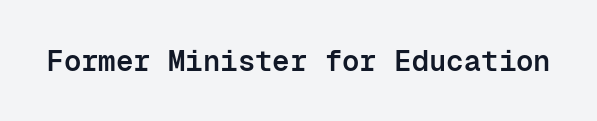
Glyph-to-glyph distance matches everyday printed text. The passage shown is not underscored anywhere. Looks like terminal output: every glyph gets an equal slot. Quick note: not italic, upright. Examine the stroke ends and you'll find no serifs.
